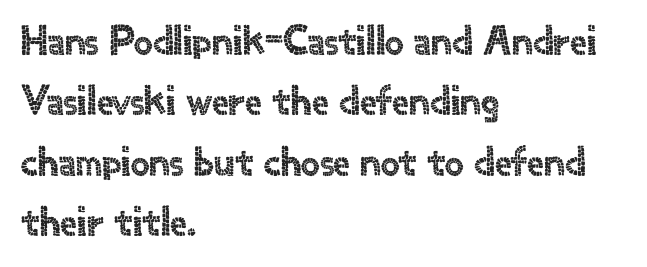
Q: Is the text italic (slanted)? A: No, it is upright.
Q: Is the typeface a serif or a sans-serif typeface? A: Sans-serif.
Q: Is the text underlined? A: No.
Q: How is the paragraph aligned? A: Left-aligned.
Q: Is the spacing between letters normal or unusually wide? A: Normal.
Q: Is the spacing between lines tight, normal or loose? A: Normal.
Q: Width (condensed, normal, or wide)? A: Normal.
Q: x-height? A: Small.
Q: Monospaced? A: No.
